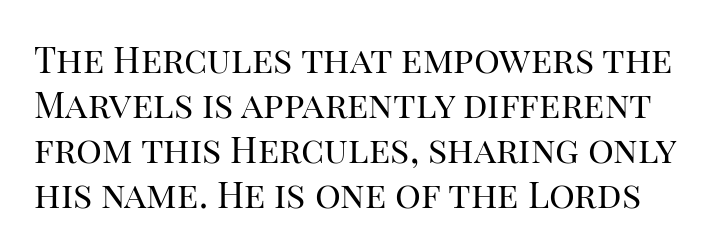
The image shows 36 px regular-weight serif type, upright; set normal line spacing (1.25x), normal letter spacing, not underlined; high stroke contrast and a large x-height.
